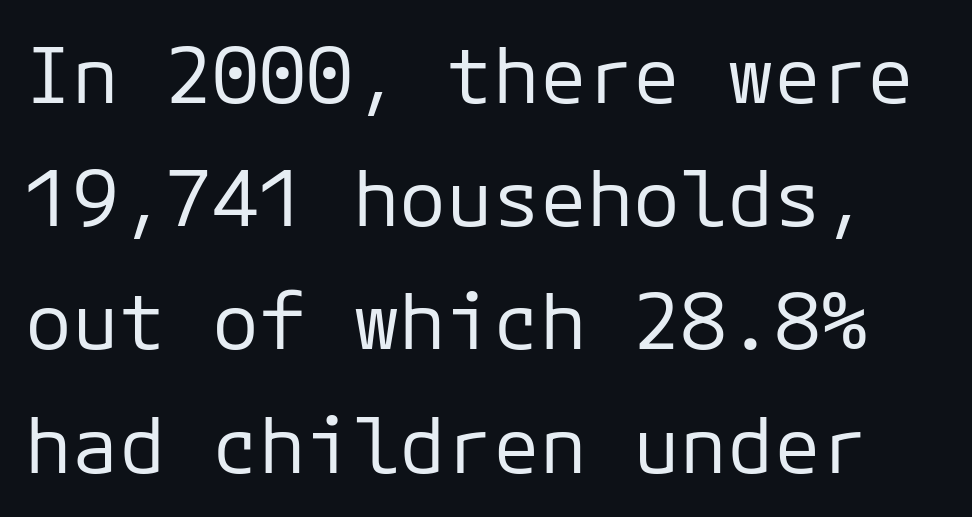
The image shows 78 px regular-weight sans-serif type, upright; set normal line spacing (1.58x), normal letter spacing, not underlined; low stroke contrast and a medium x-height.
